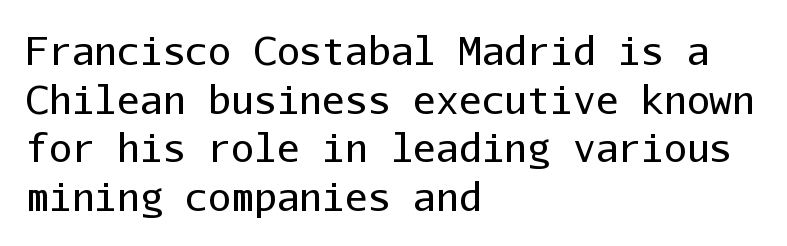
The image shows 38 px regular-weight sans-serif type, upright, monospaced; set left-aligned, normal line spacing (1.28x), normal letter spacing, not underlined; low stroke contrast and a medium x-height.
